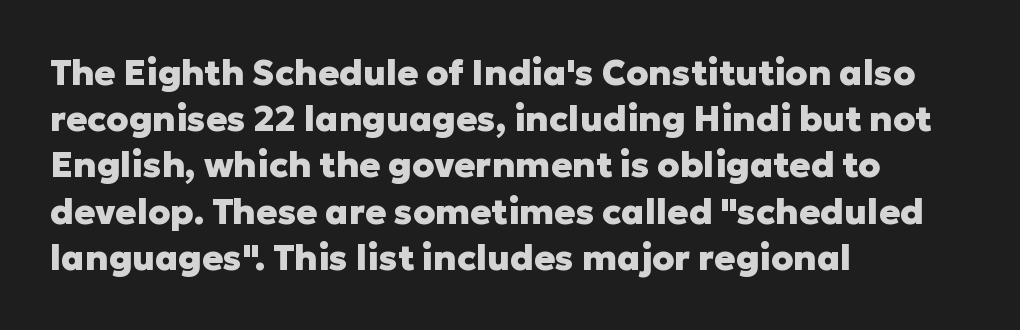
Q: Is the text bold? A: Yes.
Q: Is the text italic (slanted)? A: No, it is upright.
Q: Is the typeface a serif or a sans-serif typeface? A: Sans-serif.
Q: Is the text underlined? A: No.
Q: How is the paragraph aligned? A: Left-aligned.
Q: Is the spacing between letters normal or unusually wide? A: Normal.
Q: Is the spacing between lines tight, normal or loose? A: Normal.
Q: Width (condensed, normal, or wide)? A: Normal.
Q: Stroke contrast? A: Low.
Q: x-height? A: Medium.
Q: Monospaced? A: No.
